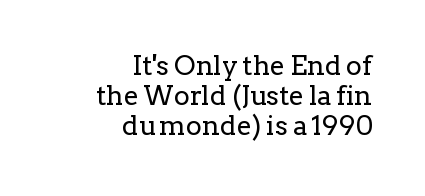
The image shows 27 px text type, upright; set right-aligned, tight line spacing (1.12x), normal letter spacing, not underlined.
